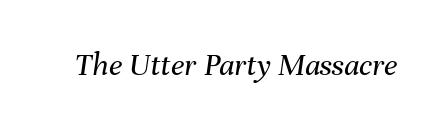
The image shows 33 px regular-weight type, italic (leaning right); set normal letter spacing, not underlined; medium stroke contrast and a medium x-height.
